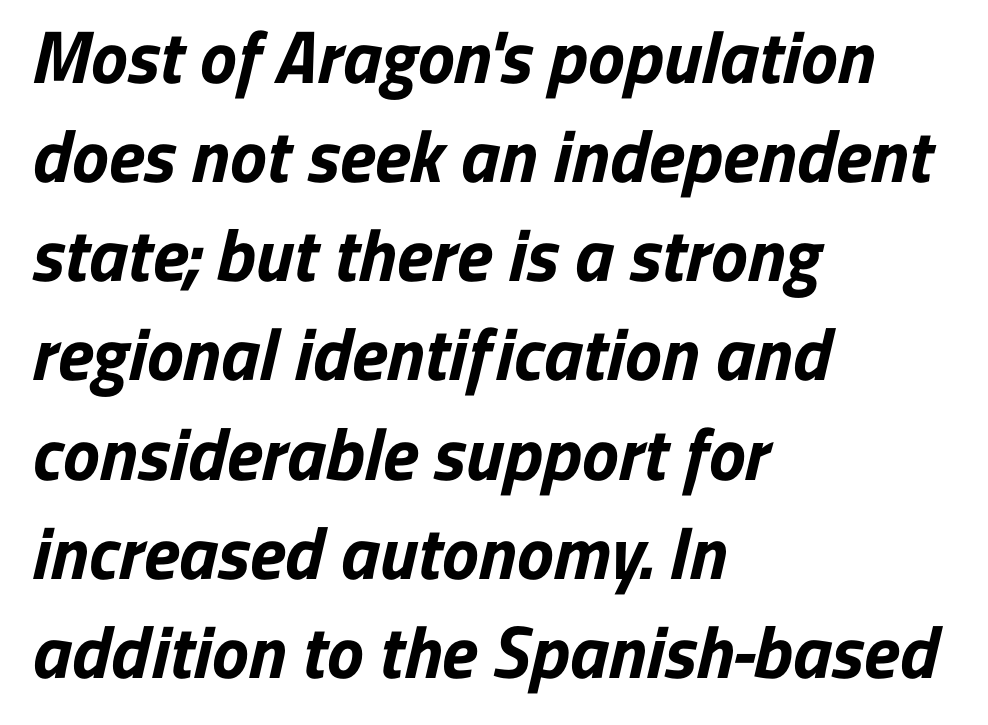
The face used here is proportionally spaced, like ordinary book or web type. Notice how thick the strokes are: this is what a full bold looks like. These lines are set flush left with a ragged right edge. The type family on display is of the sans-serif kind. This sample uses plain, unmodified letter spacing. The zone under the glyphs is completely vacant.
